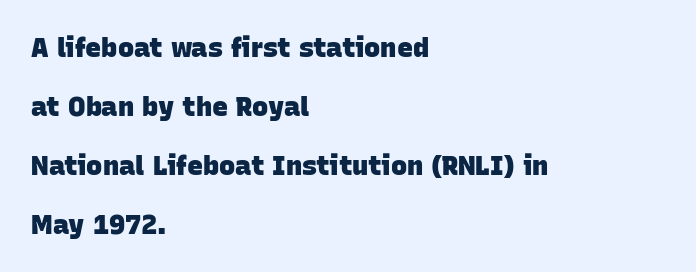
Is the block centered? No — it sits flush against the left margin. In terms of letterspacing, this is plain default setting. In terms of weight, the rendering is a true, heavy bold. How would I describe the line gaps? Wide and relaxed. Anything drawn beneath the words? Only blank space.
